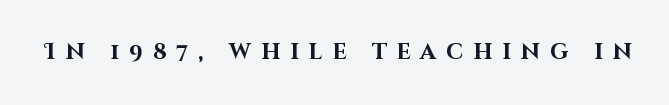
Q: Is the text bold? A: Yes.
Q: Is the text italic (slanted)? A: No, it is upright.
Q: Is the text underlined? A: No.
Q: Is the spacing between letters normal or unusually wide? A: Unusually wide.
